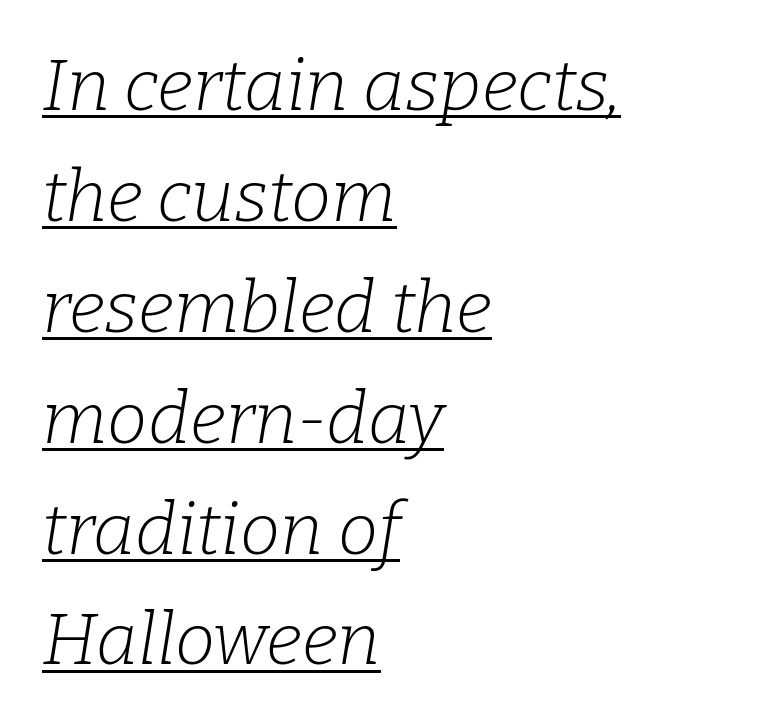
Q: Is the text bold? A: No.
Q: Is the text italic (slanted)? A: Yes, it leans right by about 9 degrees.
Q: Is the typeface a serif or a sans-serif typeface? A: Serif.
Q: Is the text underlined? A: Yes.
Q: How is the paragraph aligned? A: Left-aligned.
Q: Is the spacing between letters normal or unusually wide? A: Normal.
Q: Is the spacing between lines tight, normal or loose? A: Normal.
Q: Width (condensed, normal, or wide)? A: Normal.
Q: Stroke contrast? A: Low.
Q: x-height? A: Medium.
Q: Monospaced? A: No.
